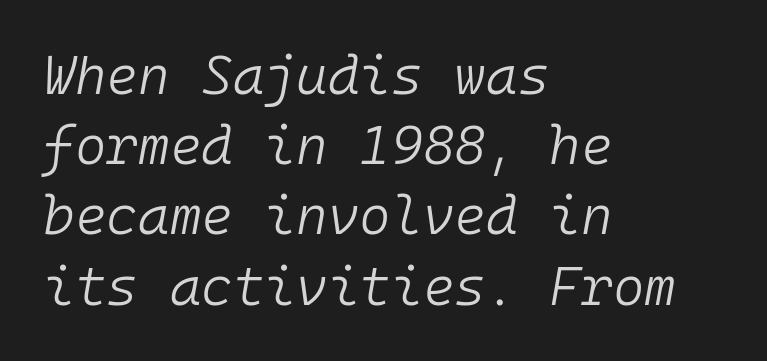
The font sits on the lighter half of the weight spectrum, regular included. Students, observe: this is what conventionally led text looks like. Notice how the passage keeps a crisp vertical edge on the left only. You could call the tracking neutral — neither tight nor loose. Only glyphs here, with clear space below each row.
